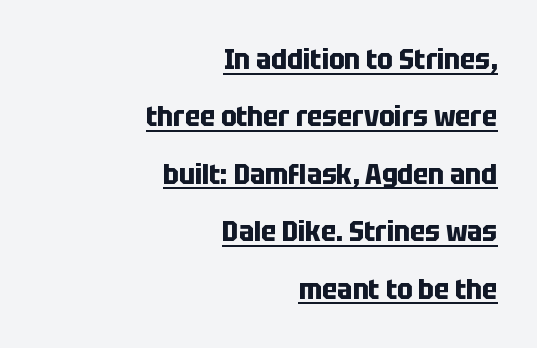
Q: Is the text bold? A: Yes.
Q: Is the text italic (slanted)? A: No, it is upright.
Q: Is the typeface a serif or a sans-serif typeface? A: Sans-serif.
Q: Is the text underlined? A: Yes.
Q: How is the paragraph aligned? A: Right-aligned.
Q: Is the spacing between letters normal or unusually wide? A: Normal.
Q: Is the spacing between lines tight, normal or loose? A: Loose.
Q: Width (condensed, normal, or wide)? A: Condensed.
Q: Stroke contrast? A: Low.
Q: x-height? A: Large.
Q: Monospaced? A: No.
